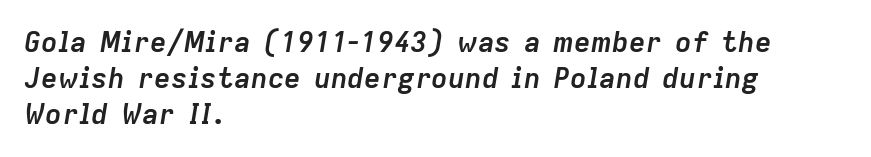
Plenty of ink on the page — the face is bold. In terms of leading, this rendering sits right in the middle. The rendering uses natural spacing where letterforms have individual widths. Casual observation: everything's shoved over to the left. No word sits above an underline. Standard letterfit; no display-style spreading of the glyphs.
